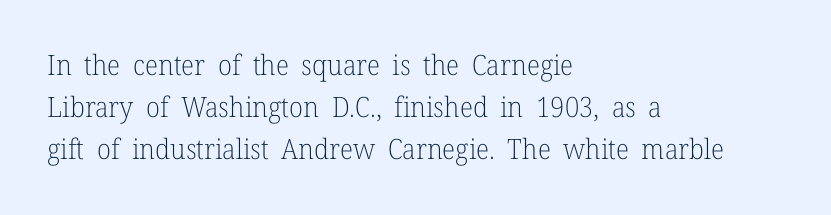
The image shows 28 px light serif type, upright; set left-aligned, normal line spacing (1.5x), normal letter spacing, not underlined; low stroke contrast and a medium x-height.
